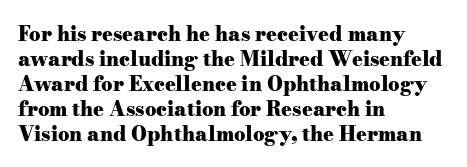
Q: Is the text bold? A: Yes.
Q: Is the text italic (slanted)? A: No, it is upright.
Q: Is the text underlined? A: No.
Q: How is the paragraph aligned? A: Left-aligned.
Q: Is the spacing between letters normal or unusually wide? A: Normal.
Q: Is the spacing between lines tight, normal or loose? A: Normal.
